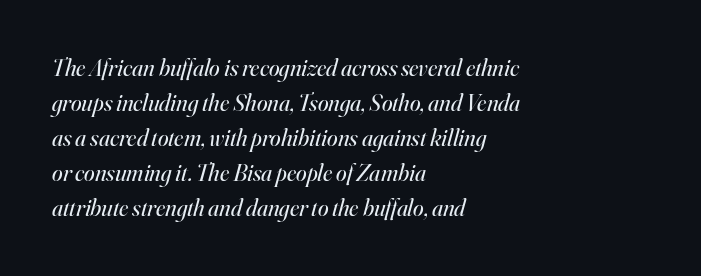
{"italic": "yes", "lean": "right", "slant_degrees": 16, "bold": "no", "underline": "no", "align": "left", "line_spacing": "normal", "line_spacing_ratio": 1.46, "letter_spacing": "normal", "letter_spacing_em": 0.0, "glyph_px": 24}
